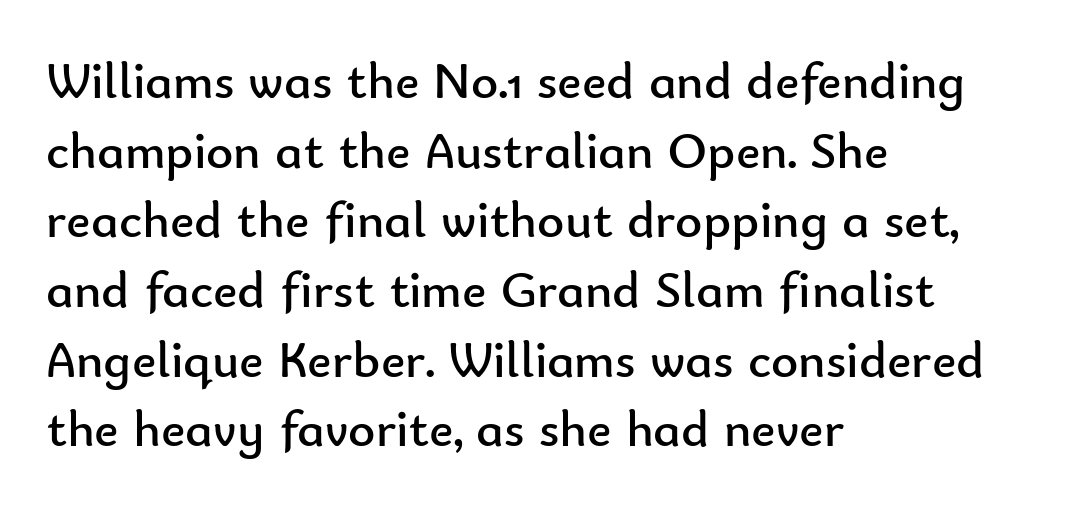
Q: Is the text bold? A: No.
Q: Is the text italic (slanted)? A: No, it is upright.
Q: Is the typeface a serif or a sans-serif typeface? A: Sans-serif.
Q: Is the text underlined? A: No.
Q: How is the paragraph aligned? A: Left-aligned.
Q: Is the spacing between letters normal or unusually wide? A: Normal.
Q: Is the spacing between lines tight, normal or loose? A: Normal.
Q: Width (condensed, normal, or wide)? A: Normal.
Q: Stroke contrast? A: Low.
Q: x-height? A: Small.
Q: Monospaced? A: No.
